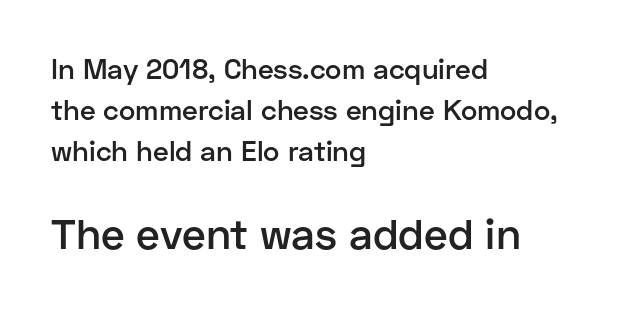
Q: Is the text bold? A: Semi-bold.
Q: Is the text italic (slanted)? A: No, it is upright.
Q: Is the typeface a serif or a sans-serif typeface? A: Sans-serif.
Q: Is the text underlined? A: No.
Q: How is the paragraph aligned? A: Left-aligned.
Q: Is the spacing between letters normal or unusually wide? A: Normal.
Q: Is the spacing between lines tight, normal or loose? A: Normal.
Q: Which block of text is set in a larger size, the first (top) or the second (bottom)? A: The second (bottom) one.
Q: Width (condensed, normal, or wide)? A: Normal.
Q: Stroke contrast? A: Low.
Q: x-height? A: Medium.
Q: Monospaced? A: No.
